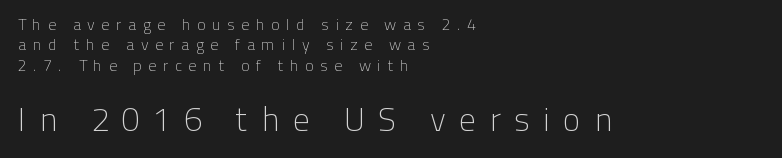
{"serif": "no", "italic": "no", "bold": "no", "weight": "light", "width": "normal", "stroke_contrast": "low", "x_height": "medium", "monospaced": "no", "underline": "no", "align": "left", "line_spacing": "normal", "line_spacing_ratio": 1.28, "letter_spacing": "wide", "letter_spacing_em": 0.4, "larger_block": "second", "size_ratio": 2.06, "glyph_px": 33}
